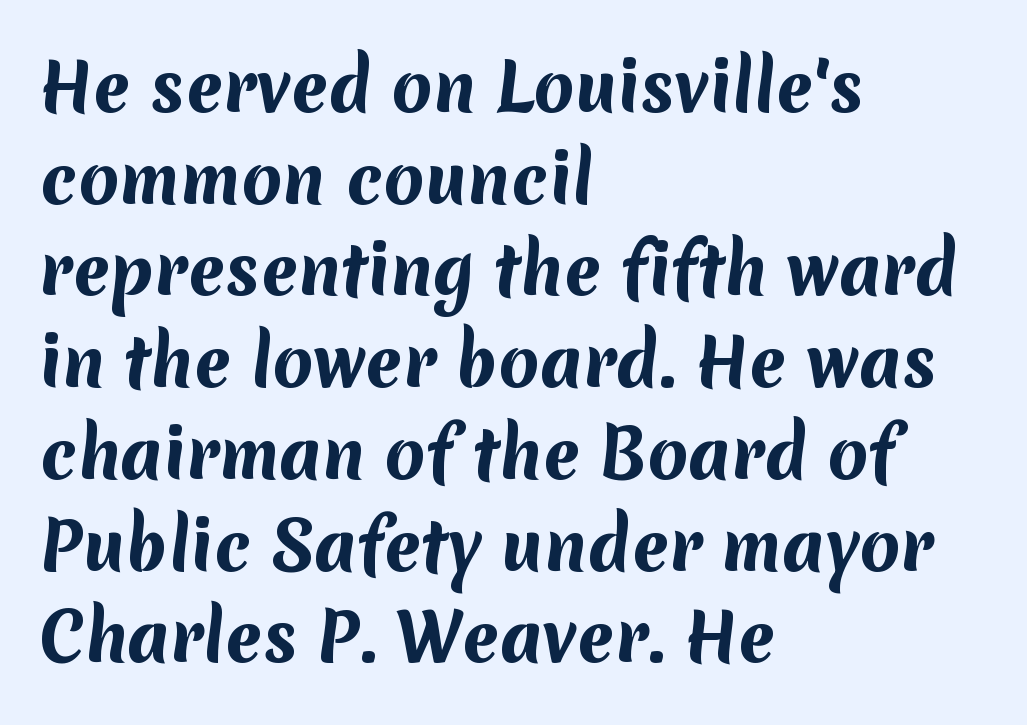
Q: Is the text bold? A: Yes.
Q: Is the typeface a serif or a sans-serif typeface? A: Sans-serif.
Q: Is the text underlined? A: No.
Q: How is the paragraph aligned? A: Left-aligned.
Q: Is the spacing between letters normal or unusually wide? A: Normal.
Q: Is the spacing between lines tight, normal or loose? A: Normal.
Q: Width (condensed, normal, or wide)? A: Normal.
Q: Stroke contrast? A: Medium.
Q: x-height? A: Medium.
Q: Monospaced? A: No.
